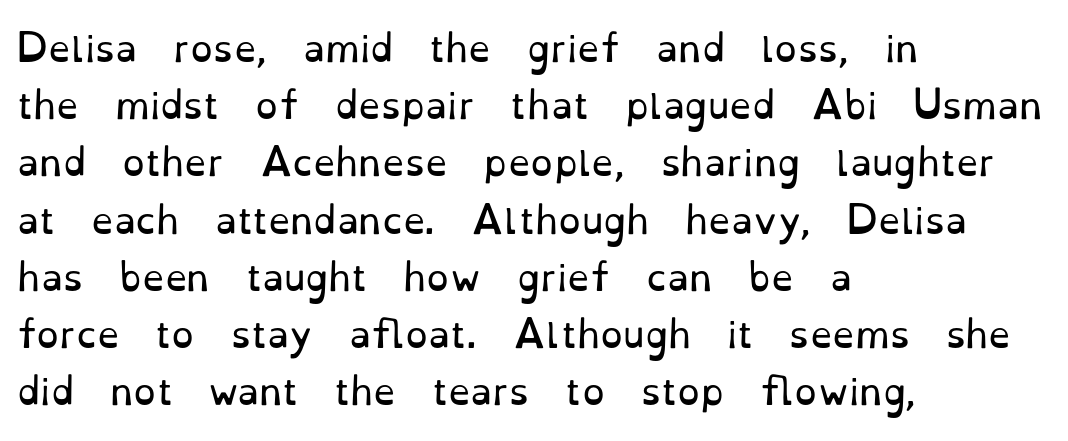
The image shows 36 px regular-weight type, upright; set left-aligned, normal line spacing (1.59x), normal letter spacing, not underlined; low stroke contrast and a small x-height.
